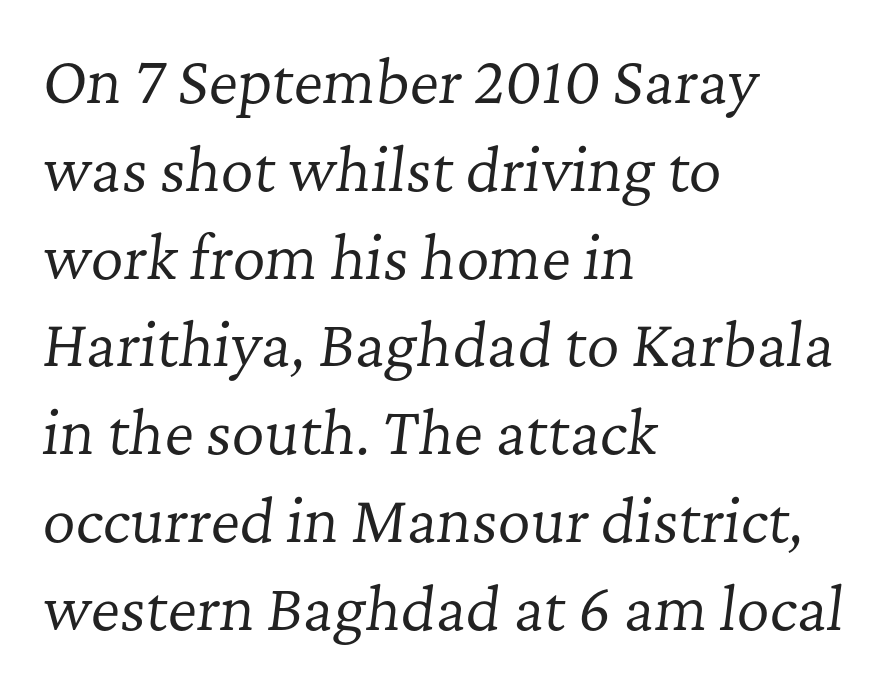
{"serif": "yes", "italic": "yes", "lean": "right", "slant_degrees": 7, "bold": "no", "weight": "regular", "width": "normal", "stroke_contrast": "low", "x_height": "medium", "monospaced": "no", "underline": "no", "align": "left", "line_spacing": "normal", "line_spacing_ratio": 1.54, "letter_spacing": "normal", "letter_spacing_em": 0.0, "glyph_px": 57}
